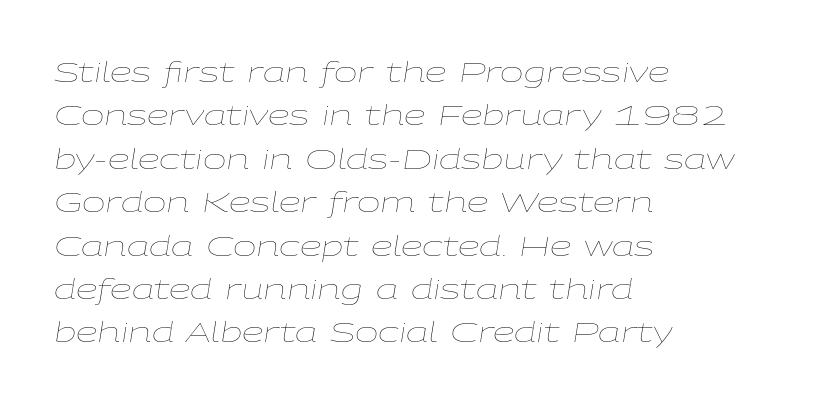
The image shows 28 px thin, wide type, italic (leaning right); set left-aligned, normal line spacing (1.55x), normal letter spacing, not underlined; low stroke contrast and a medium x-height.
